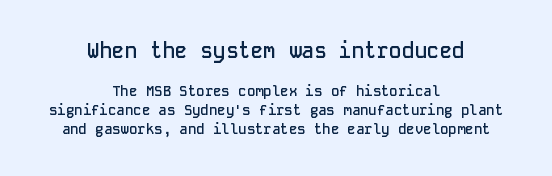
The glyphs have the mass of a demibold cut, below bold. Alignment: centered. Does extra space separate the letters? No, they use regular spacing. Descenders hang freely into open space. The letters stand straight up with perfectly vertical stems.
